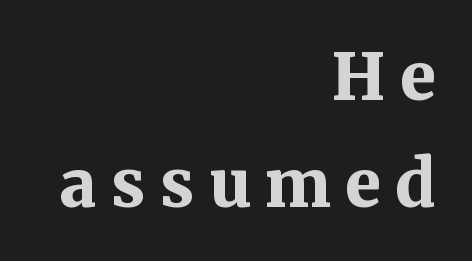
Q: Is the text bold? A: Yes.
Q: Is the text italic (slanted)? A: No, it is upright.
Q: Is the typeface a serif or a sans-serif typeface? A: Serif.
Q: Is the text underlined? A: No.
Q: How is the paragraph aligned? A: Right-aligned.
Q: Is the spacing between letters normal or unusually wide? A: Unusually wide.
Q: Is the spacing between lines tight, normal or loose? A: Normal.
Q: Width (condensed, normal, or wide)? A: Normal.
Q: Stroke contrast? A: Medium.
Q: x-height? A: Medium.
Q: Monospaced? A: No.
